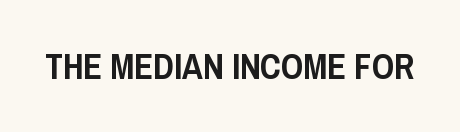
The image shows 35 px condensed sans-serif type, upright; set normal letter spacing, not underlined; low stroke contrast and a large x-height.
